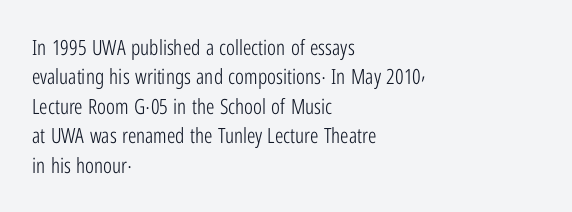
A clean baseline with only descenders dipping below it. If you drew a line through each stem, it would be perfectly vertical. Honestly, the row spacing looks completely unremarkable. Is this a heavy cut? Hardly; it is regular or lighter.
